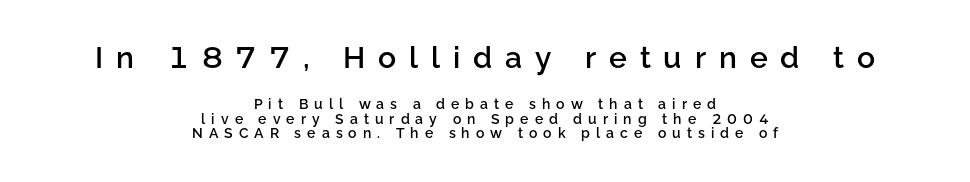
The image shows 30 px semibold sans-serif type, upright; set centered, tight line spacing (1.06x), unusually wide letter spacing (+0.43 em), not underlined; the first (top) block is 2.14x larger; low stroke contrast and a medium x-height.
